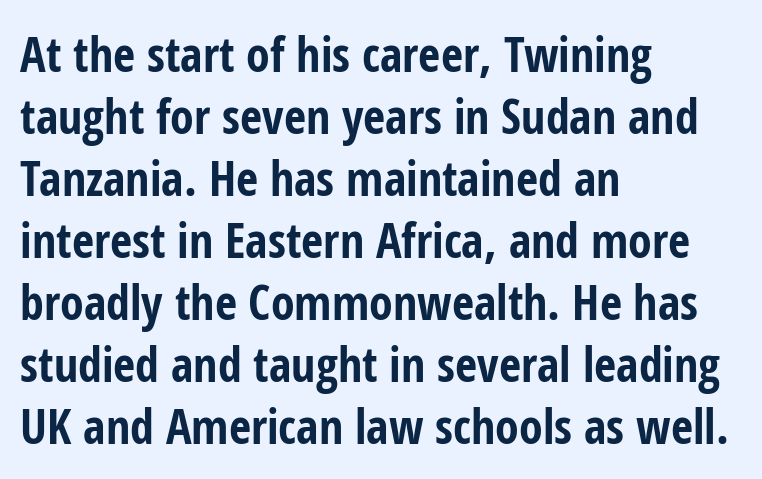
The image shows 48 px bold, condensed sans-serif type, upright; set left-aligned, normal line spacing (1.29x), normal letter spacing, not underlined; low stroke contrast and a medium x-height.
